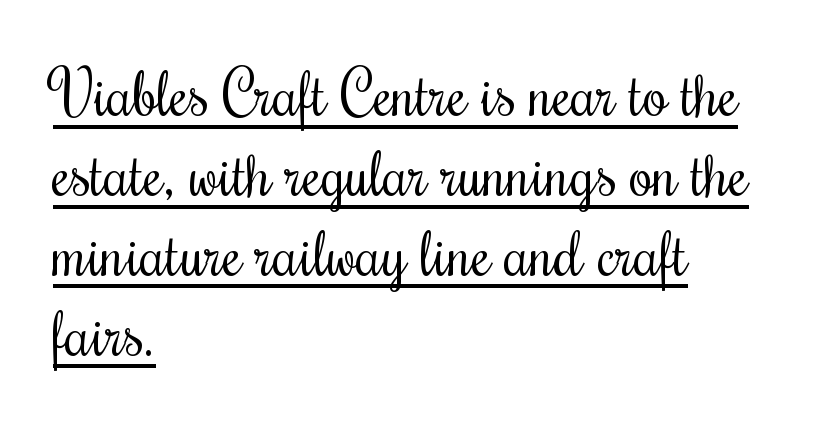
The image shows 61 px regular-weight, condensed serif type; set left-aligned, normal line spacing (1.31x), normal letter spacing, underlined; medium stroke contrast and a small x-height.
